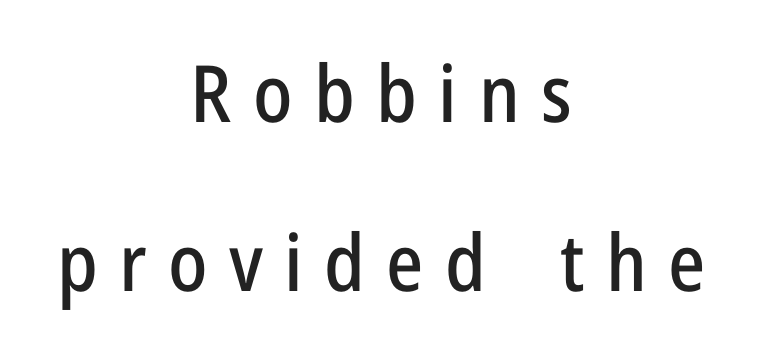
{"serif": "no", "italic": "no", "width": "condensed", "stroke_contrast": "low", "x_height": "medium", "monospaced": "no", "underline": "no", "align": "center", "line_spacing": "loose", "line_spacing_ratio": 2.14, "letter_spacing": "wide", "letter_spacing_em": 0.27, "glyph_px": 79}
